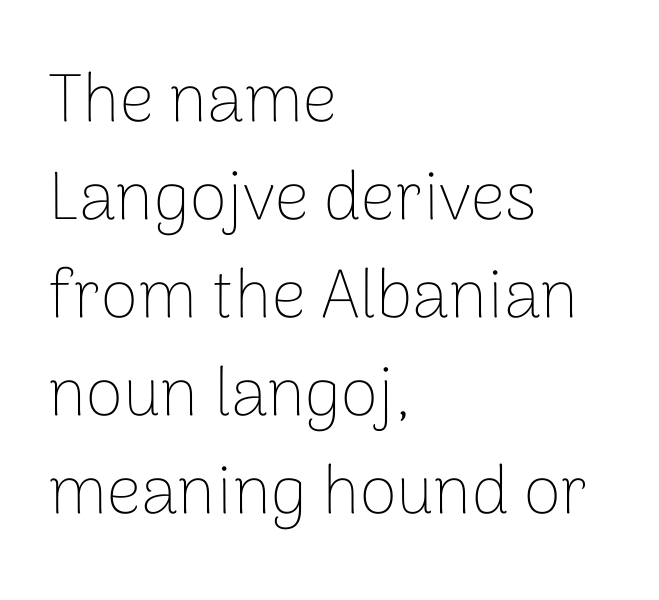
The rendering anchors every line to the left-hand side. The glyphs are unaccompanied by any horizontal stroke below them. Look at the bottom of the vertical strokes: they stop flat, with no serifs. Weight: in the light-to-regular range. Character widths vary here, with narrow letters taking less room than wide ones. The gaps between neighbouring characters are ordinary and unremarkable.
